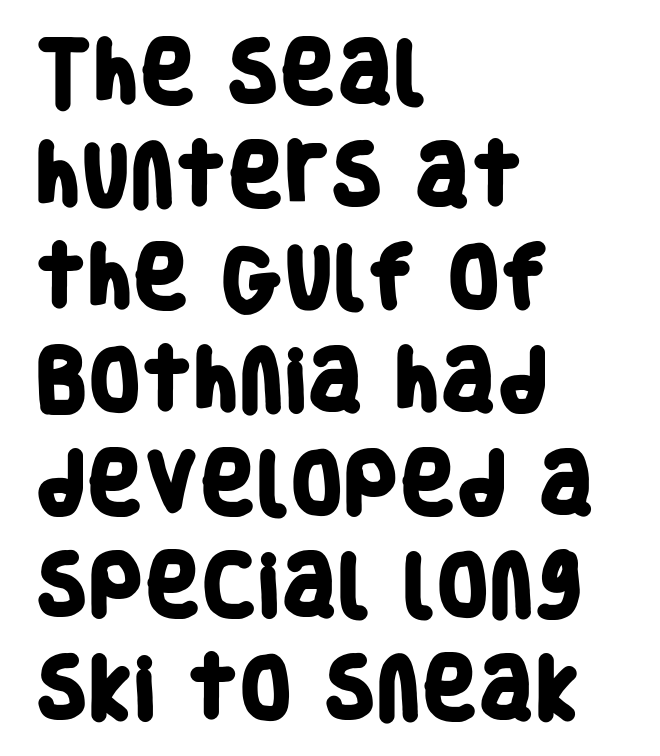
{"serif": "no", "bold": "yes", "weight": "heavy", "width": "condensed", "stroke_contrast": "low", "x_height": "large", "monospaced": "no", "underline": "no", "align": "left", "line_spacing": "normal", "line_spacing_ratio": 1.51, "letter_spacing": "normal", "letter_spacing_em": 0.0, "glyph_px": 68}
